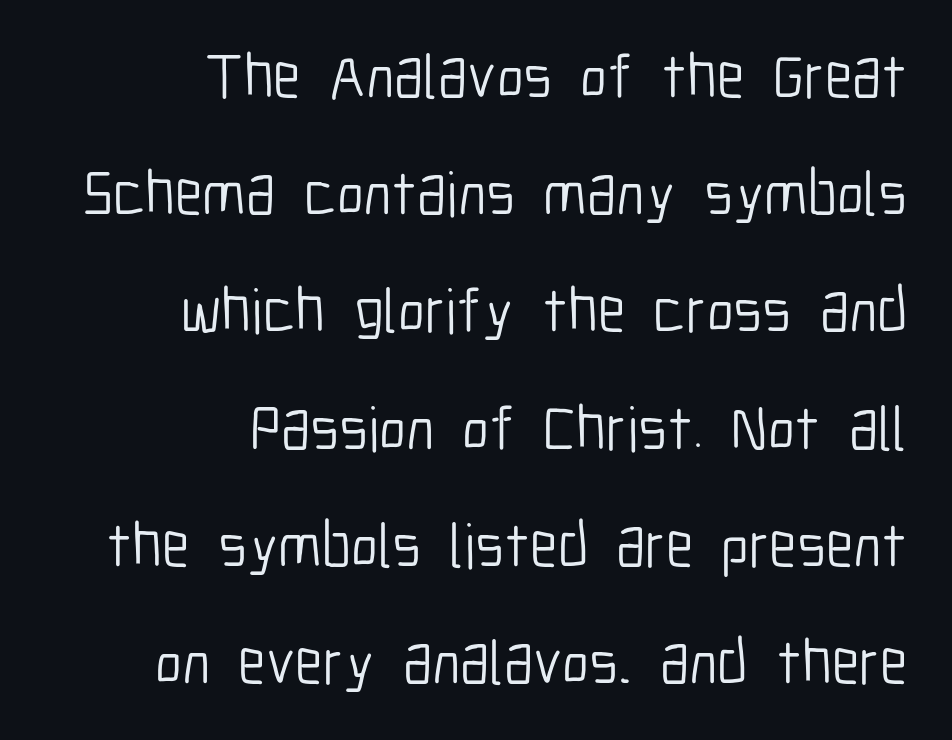
The image shows 63 px light, condensed sans-serif type, upright; set right-aligned, line spacing 1.86x, normal letter spacing, not underlined; low stroke contrast and a medium x-height.
